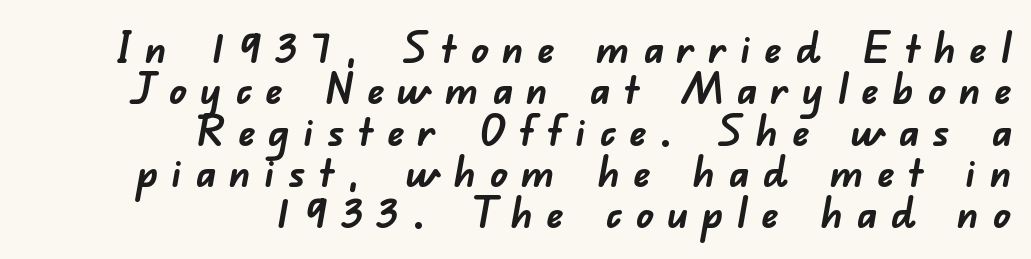
Look at the stroke-to-counter ratio: heavy, a bold. You could not count columns in this text — the font is proportionally spaced. Closely set lines give the paragraph a compact silhouette. Honestly, there is no underline to notice here at all.
